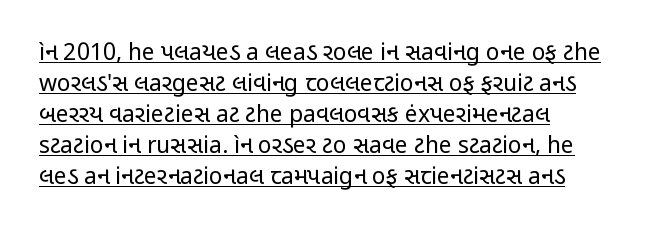
Horizontally, the lines are justified to the leading edge only. A typesetter would mark this as roman, not italic. Students, note that the glyphs here touch the page at normal intervals. This sample keeps an unexceptional amount of space between lines. Weight: regular or lighter.
